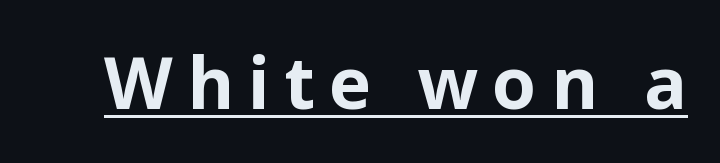
The image shows 71 px bold sans-serif type, upright; set unusually wide letter spacing (+0.2 em), underlined; low stroke contrast and a medium x-height.
